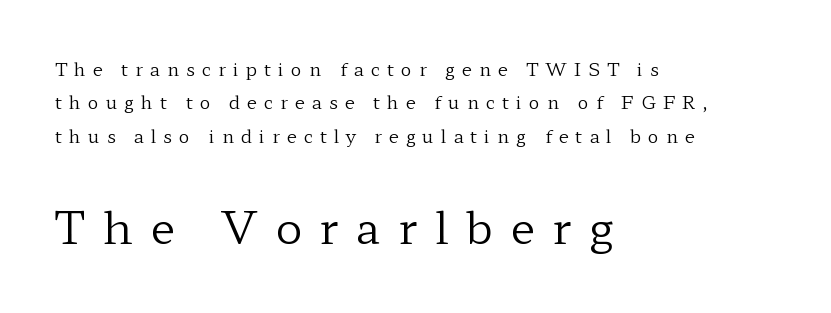
The image shows 45 px regular-weight, wide serif type, upright; set left-aligned, line spacing 1.86x, unusually wide letter spacing (+0.39 em), not underlined; the second (bottom) block is 2.5x larger; low stroke contrast and a medium x-height.
